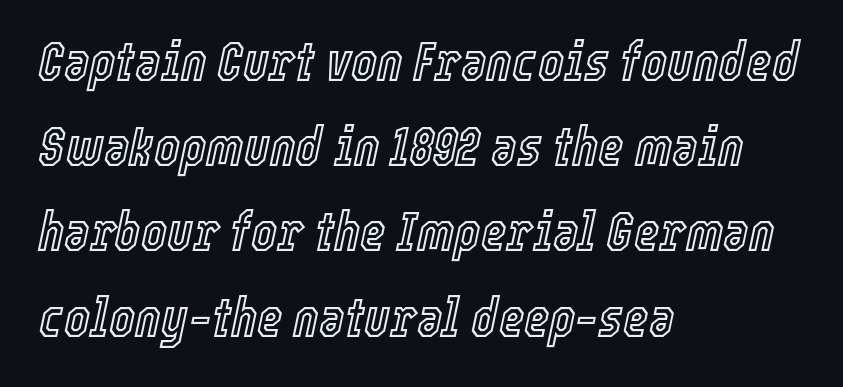
The image shows 55 px condensed type, italic (leaning right); set left-aligned, normal line spacing (1.55x), normal letter spacing, not underlined; a medium x-height.
